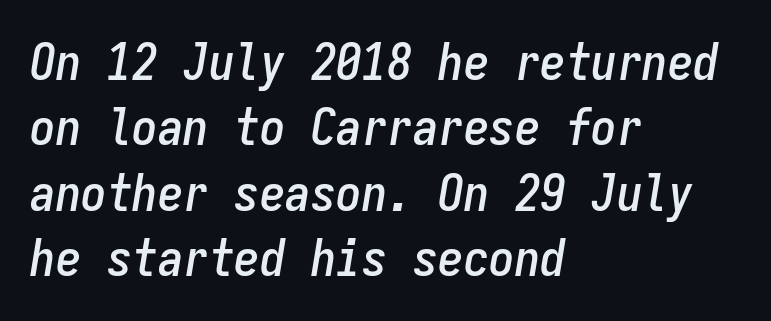
Q: Is the text italic (slanted)? A: Yes, it leans right by about 9 degrees.
Q: Is the text underlined? A: No.
Q: How is the paragraph aligned? A: Left-aligned.
Q: Is the spacing between letters normal or unusually wide? A: Normal.
Q: Is the spacing between lines tight, normal or loose? A: Normal.
Q: Width (condensed, normal, or wide)? A: Condensed.
Q: Stroke contrast? A: Low.
Q: x-height? A: Medium.
Q: Monospaced? A: Yes.
